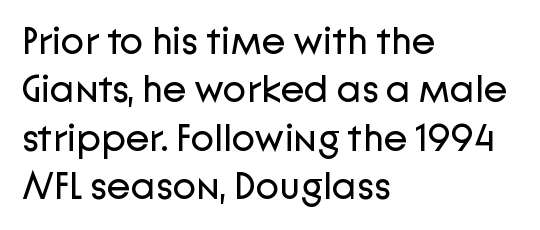
No heavy texture on the line: the type isn't bold. Quick note: not italic, upright. In CSS terms this would be text-align: left. How are the letters spaced? Ordinarily, with no added tracking. Spacing verdict: proportional, widths tailored to each character. The space beneath each line is pristine and unruled.
